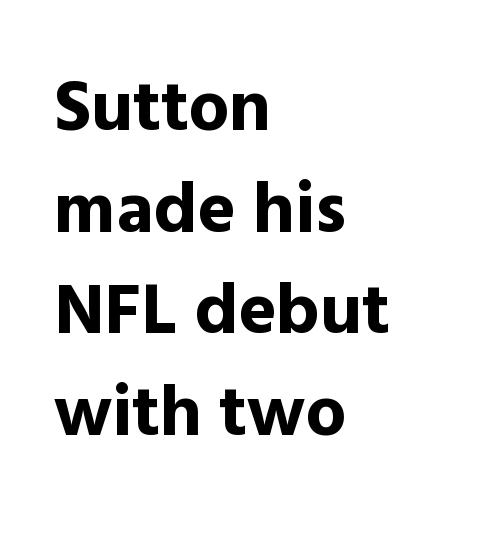
{"serif": "no", "italic": "no", "bold": "yes", "weight": "bold", "width": "normal", "x_height": "medium", "monospaced": "no", "underline": "no", "align": "left", "line_spacing": "normal", "line_spacing_ratio": 1.41, "letter_spacing": "normal", "letter_spacing_em": 0.0, "glyph_px": 72}
